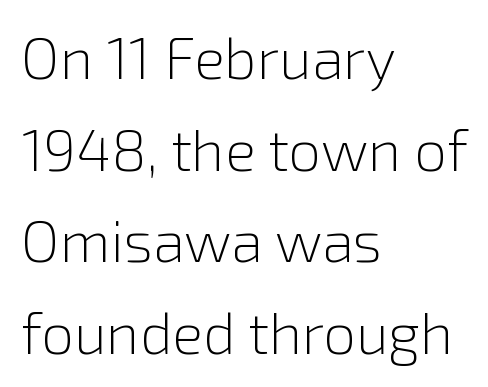
The image shows 58 px light sans-serif type, upright; set left-aligned, normal line spacing (1.58x), normal letter spacing, not underlined; low stroke contrast and a medium x-height.
